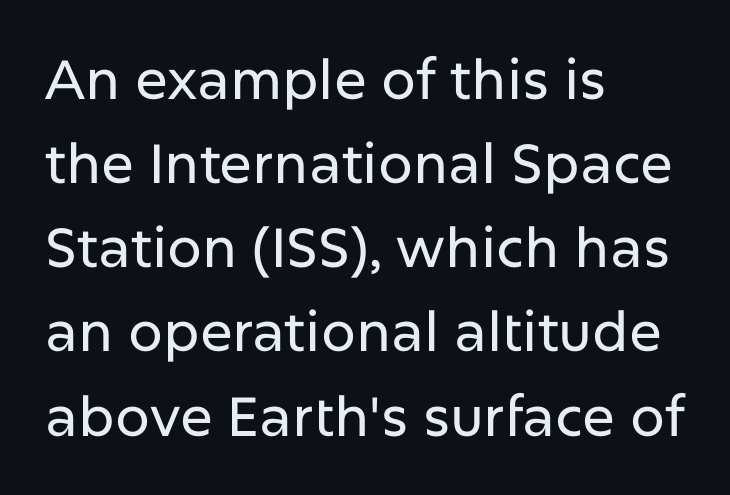
This rendering leaves character spacing at its baseline value. The area under the type is left untouched. The rendering anchors every line to the left-hand side. Spacing verdict: proportional, widths tailored to each character.
